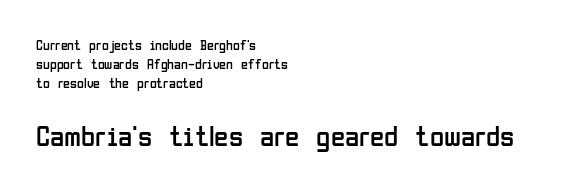
Q: Is the text bold? A: No.
Q: Is the text italic (slanted)? A: No, it is upright.
Q: Is the typeface a serif or a sans-serif typeface? A: Sans-serif.
Q: Is the text underlined? A: No.
Q: How is the paragraph aligned? A: Left-aligned.
Q: Is the spacing between letters normal or unusually wide? A: Normal.
Q: Is the spacing between lines tight, normal or loose? A: Normal.
Q: Which block of text is set in a larger size, the first (top) or the second (bottom)? A: The second (bottom) one.
Q: Width (condensed, normal, or wide)? A: Condensed.
Q: Stroke contrast? A: Low.
Q: x-height? A: Medium.
Q: Monospaced? A: No.
